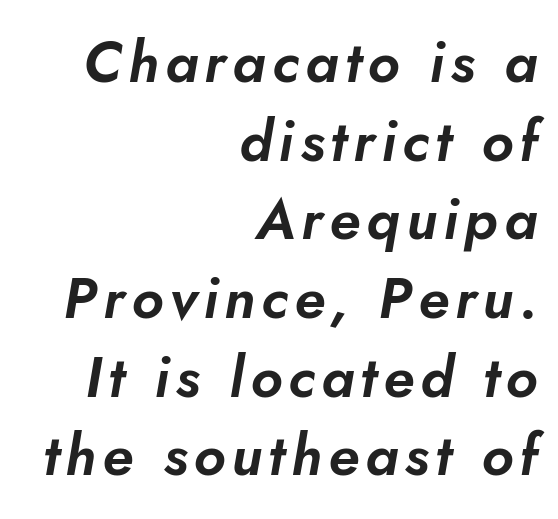
The glyphs are unaccompanied by any horizontal stroke below them. Honestly, the row spacing looks completely unremarkable. Proportional: the letters do not fall into vertical columns. This is oblique type, the kind used for emphasis or titles. Typeset ragged left — the right edge is the straight one.
